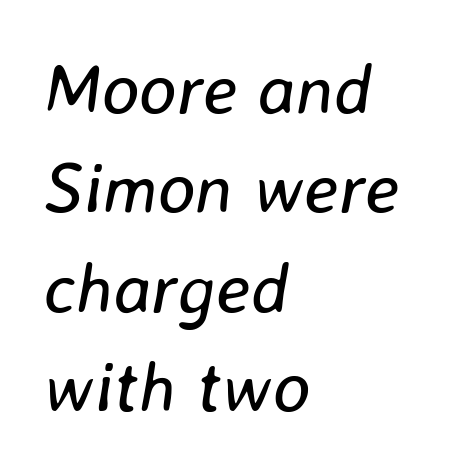
The image shows 71 px regular-weight type, italic (leaning right); set left-aligned, normal line spacing (1.4x), normal letter spacing, not underlined; low stroke contrast and a medium x-height.
